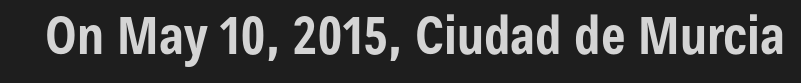
{"serif": "no", "italic": "no", "bold": "yes", "weight": "bold", "width": "condensed", "stroke_contrast": "low", "x_height": "medium", "monospaced": "no", "underline": "no", "letter_spacing": "normal", "letter_spacing_em": 0.0, "glyph_px": 52}
